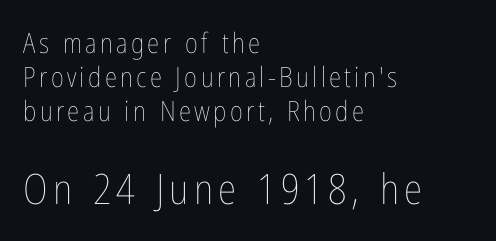
Q: Is the text bold? A: No.
Q: Is the text italic (slanted)? A: No, it is upright.
Q: Is the text underlined? A: No.
Q: How is the paragraph aligned? A: Left-aligned.
Q: Which block of text is set in a larger size, the first (top) or the second (bottom)? A: The second (bottom) one.
Q: Width (condensed, normal, or wide)? A: Condensed.
Q: Stroke contrast? A: Low.
Q: x-height? A: Medium.
Q: Monospaced? A: No.
